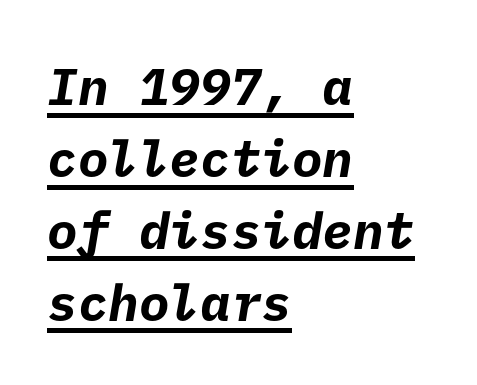
Q: Is the text bold? A: Yes.
Q: Is the typeface a serif or a sans-serif typeface? A: Sans-serif.
Q: Is the text underlined? A: Yes.
Q: How is the paragraph aligned? A: Left-aligned.
Q: Is the spacing between letters normal or unusually wide? A: Normal.
Q: Is the spacing between lines tight, normal or loose? A: Normal.
Q: Width (condensed, normal, or wide)? A: Normal.
Q: Stroke contrast? A: Low.
Q: x-height? A: Medium.
